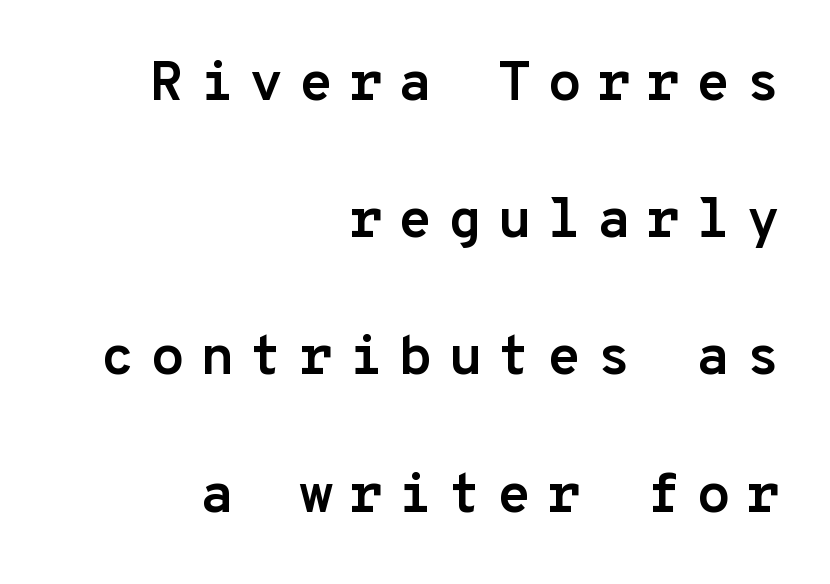
This rendering uses right alignment, leaving the left contour irregular. Stroke thickness is high; the sample reads as a true bold. The face used here is monospaced, like something from a code editor. Is there much room between lines? Yes — plenty of vertical air separates them. The letterforms stand isolated, each surrounded by extra space. Descender tails drop into unmarked territory.
